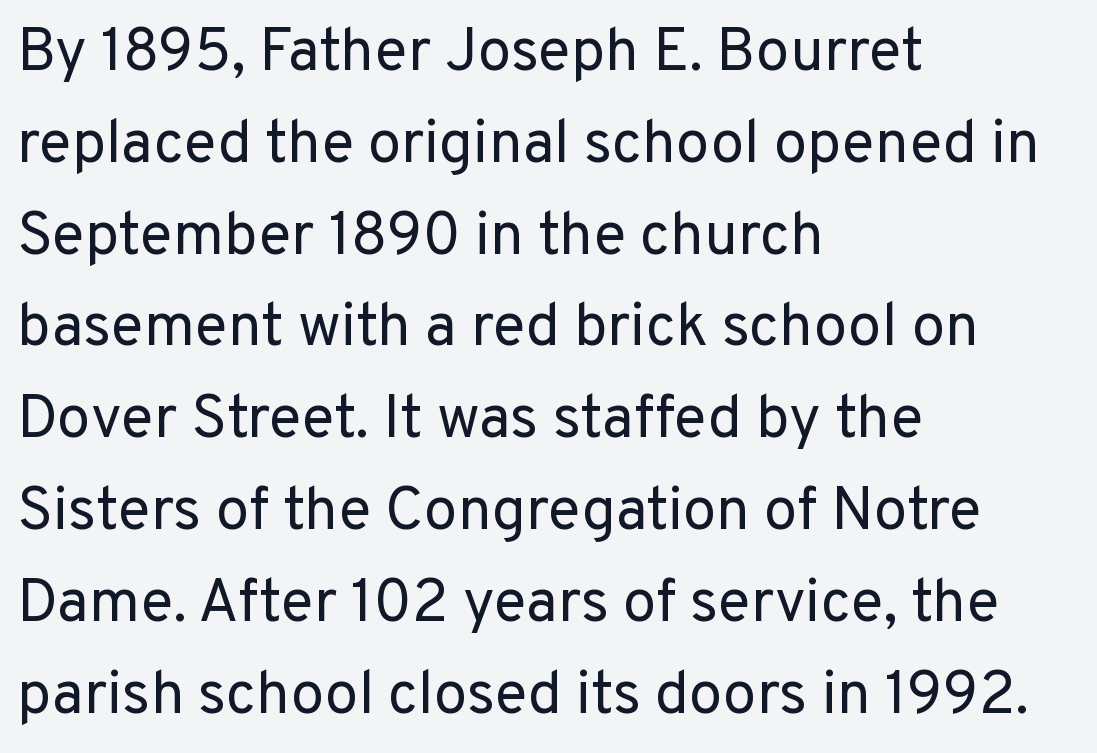
The face used here is proportionally spaced, like ordinary book or web type. Any mark beneath the type? The region is blank. Style check: upright. Unbolded letterforms with no extra heft.
